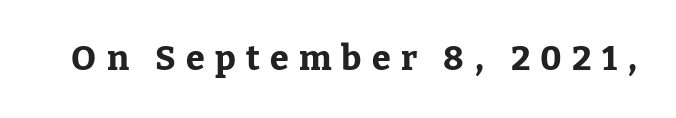
{"serif": "yes", "italic": "no", "bold": "yes", "weight": "bold", "width": "normal", "stroke_contrast": "low", "x_height": "medium", "monospaced": "no", "underline": "no", "letter_spacing": "wide", "letter_spacing_em": 0.3, "glyph_px": 34}
